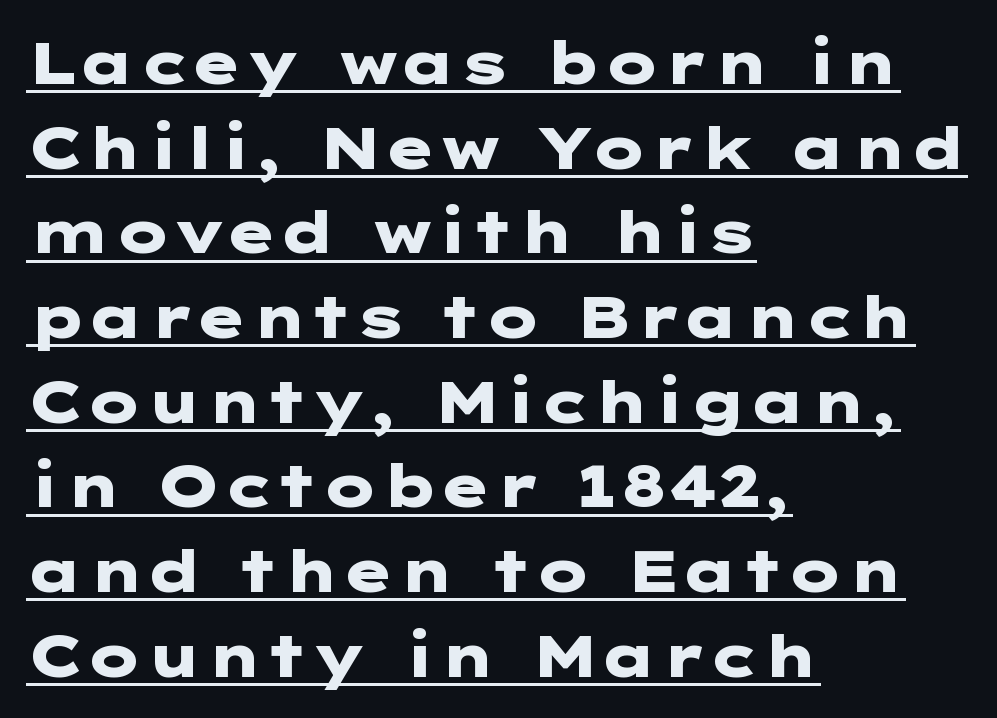
Q: Is the text bold? A: Yes.
Q: Is the text italic (slanted)? A: No, it is upright.
Q: Is the typeface a serif or a sans-serif typeface? A: Sans-serif.
Q: Is the text underlined? A: Yes.
Q: How is the paragraph aligned? A: Left-aligned.
Q: Is the spacing between letters normal or unusually wide? A: Normal.
Q: Is the spacing between lines tight, normal or loose? A: Normal.
Q: Width (condensed, normal, or wide)? A: Wide.
Q: Stroke contrast? A: Low.
Q: x-height? A: Medium.
